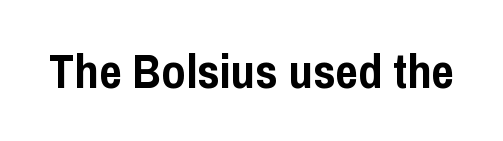
This is sans-serif lettering, the kind often seen on screens and signage. Rendered with straight, roman letterforms. This rendering leaves character spacing at its baseline value. Is this a fixed-width face? No — the glyphs have proportional, varying widths. This rendering features lettering with no underline.
